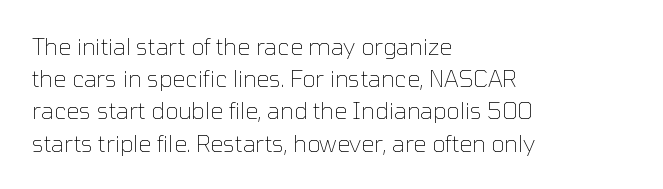
{"italic": "no", "bold": "no", "underline": "no", "align": "left", "line_spacing": "normal", "line_spacing_ratio": 1.4, "letter_spacing": "normal", "letter_spacing_em": 0.0, "glyph_px": 23}
